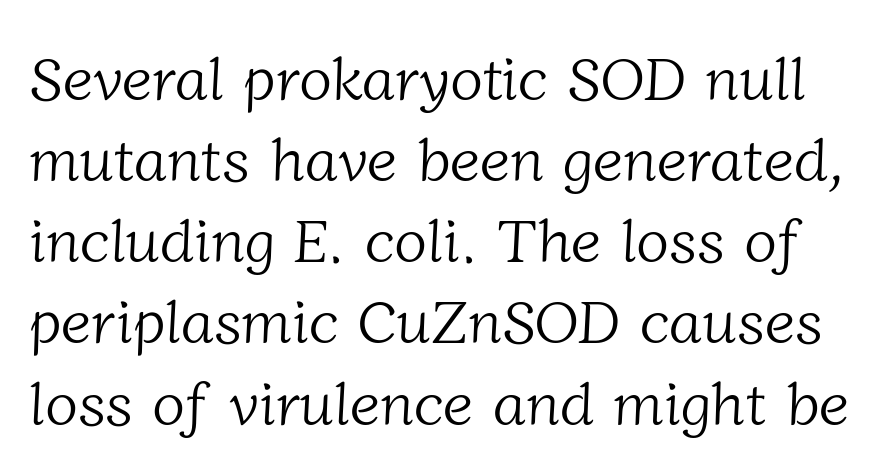
The image shows 61 px light serif type; set normal line spacing (1.33x), normal letter spacing, not underlined; low stroke contrast and a medium x-height.
